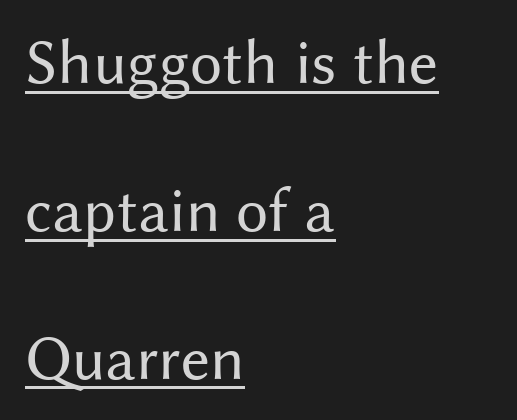
Italic: no, the glyphs are upright roman. Character widths vary here, with narrow letters taking less room than wide ones. Here the glyphs are tracked normally, forming tight word shapes. A rule runs beneath these lines of type. Honestly, the rows look like they've been pulled way apart. Does the type have serifs? No, each stem ends abruptly.
